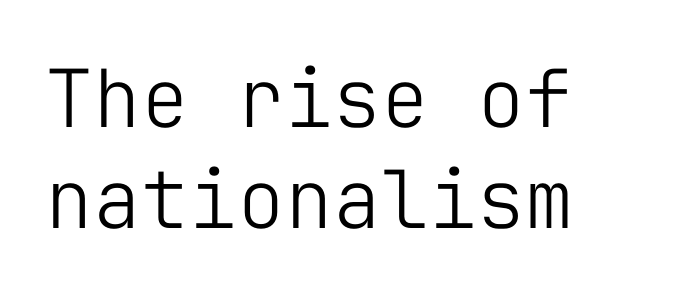
{"serif": "no", "italic": "no", "bold": "no", "weight": "light", "width": "normal", "stroke_contrast": "low", "x_height": "medium", "monospaced": "yes", "underline": "no", "align": "left", "line_spacing": "normal", "line_spacing_ratio": 1.26, "letter_spacing": "normal", "letter_spacing_em": 0.0, "glyph_px": 80}
